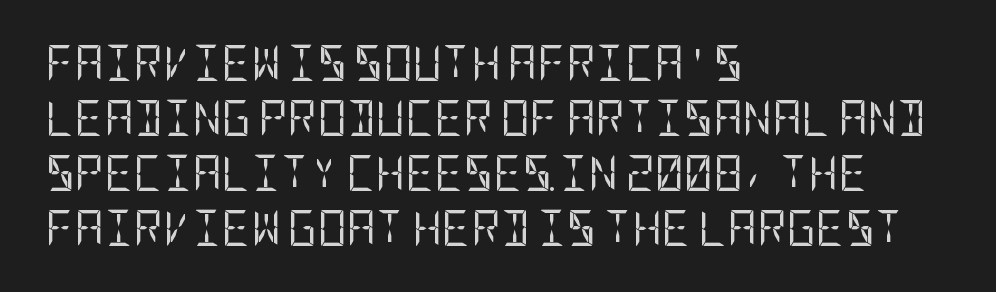
Q: Is the text bold? A: No.
Q: Is the text italic (slanted)? A: No, it is upright.
Q: Is the typeface a serif or a sans-serif typeface? A: Sans-serif.
Q: Is the text underlined? A: No.
Q: How is the paragraph aligned? A: Left-aligned.
Q: Is the spacing between letters normal or unusually wide? A: Normal.
Q: Is the spacing between lines tight, normal or loose? A: Normal.
Q: Width (condensed, normal, or wide)? A: Condensed.
Q: Stroke contrast? A: Low.
Q: x-height? A: Large.
